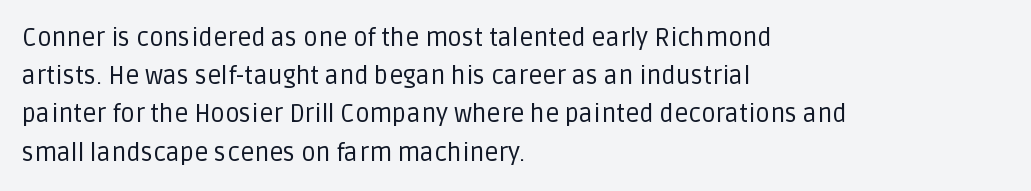
The glyphs are unaccompanied by any horizontal stroke below them. Posture: vertical. These lines keep a tight, regular rhythm from letter to letter. Interline gaps are of average width in this sample. The paragraph shown leans on its left margin.
